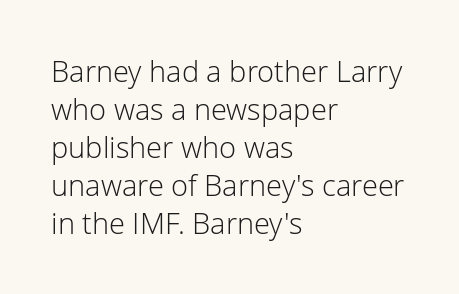
{"serif": "no", "italic": "no", "bold": "no", "weight": "light", "width": "normal", "stroke_contrast": "low", "x_height": "medium", "monospaced": "no", "underline": "no", "align": "left", "line_spacing": "normal", "line_spacing_ratio": 1.31, "letter_spacing": "normal", "letter_spacing_em": 0.0, "glyph_px": 29}
